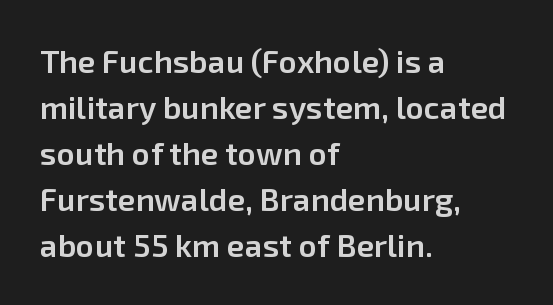
{"serif": "no", "italic": "no", "bold": "semi", "weight": "semibold", "width": "normal", "stroke_contrast": "low", "x_height": "medium", "monospaced": "no", "underline": "no", "align": "left", "line_spacing": "normal", "line_spacing_ratio": 1.44, "letter_spacing": "normal", "letter_spacing_em": 0.0, "glyph_px": 32}
